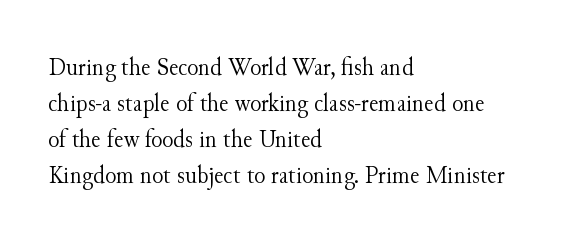
{"italic": "no", "bold": "no", "underline": "no", "align": "left", "line_spacing": "normal", "line_spacing_ratio": 1.38, "letter_spacing": "normal", "letter_spacing_em": 0.0, "glyph_px": 26}
